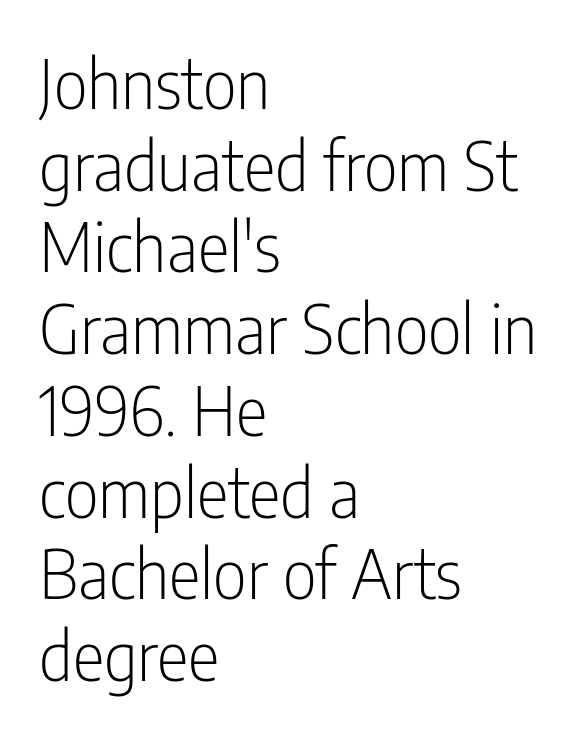
The image shows 67 px light, condensed sans-serif type, upright; set left-aligned, line spacing 1.22x, normal letter spacing, not underlined; low stroke contrast and a medium x-height.
